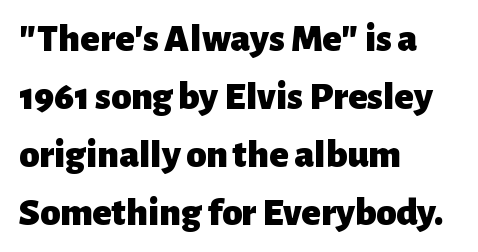
Q: Is the text bold? A: Yes.
Q: Is the text italic (slanted)? A: No, it is upright.
Q: Is the typeface a serif or a sans-serif typeface? A: Sans-serif.
Q: Is the text underlined? A: No.
Q: How is the paragraph aligned? A: Left-aligned.
Q: Is the spacing between letters normal or unusually wide? A: Normal.
Q: Is the spacing between lines tight, normal or loose? A: Normal.
Q: Width (condensed, normal, or wide)? A: Normal.
Q: Stroke contrast? A: Low.
Q: x-height? A: Medium.
Q: Monospaced? A: No.
